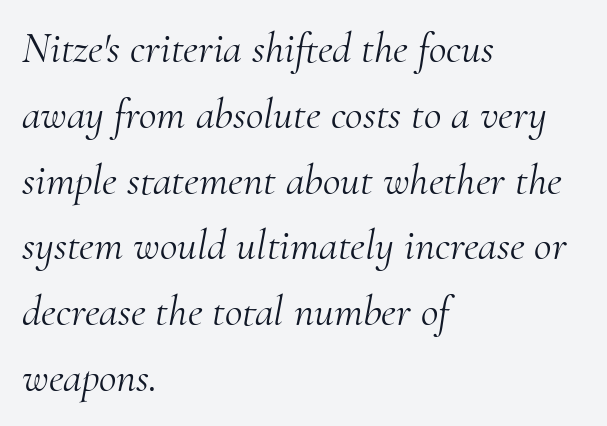
Q: Is the text bold? A: No.
Q: Is the text italic (slanted)? A: Yes, it leans right by about 10 degrees.
Q: Is the typeface a serif or a sans-serif typeface? A: Serif.
Q: Is the text underlined? A: No.
Q: How is the paragraph aligned? A: Left-aligned.
Q: Is the spacing between letters normal or unusually wide? A: Normal.
Q: Is the spacing between lines tight, normal or loose? A: Normal.
Q: Width (condensed, normal, or wide)? A: Normal.
Q: Stroke contrast? A: Medium.
Q: x-height? A: Small.
Q: Monospaced? A: No.
